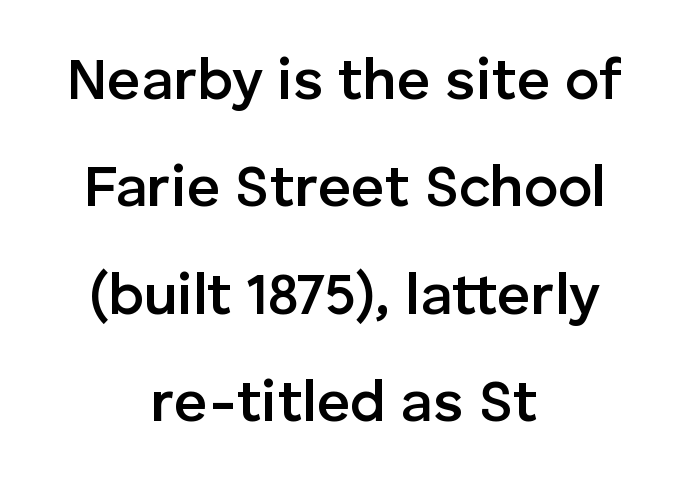
Q: Is the text bold? A: Semi-bold.
Q: Is the text italic (slanted)? A: No, it is upright.
Q: Is the typeface a serif or a sans-serif typeface? A: Sans-serif.
Q: Is the text underlined? A: No.
Q: How is the paragraph aligned? A: Centered.
Q: Is the spacing between letters normal or unusually wide? A: Normal.
Q: Width (condensed, normal, or wide)? A: Normal.
Q: Stroke contrast? A: Low.
Q: x-height? A: Medium.
Q: Monospaced? A: No.
